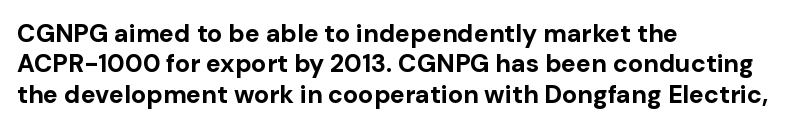
Q: Is the text bold? A: Yes.
Q: Is the text italic (slanted)? A: No, it is upright.
Q: Is the text underlined? A: No.
Q: How is the paragraph aligned? A: Left-aligned.
Q: Is the spacing between letters normal or unusually wide? A: Normal.
